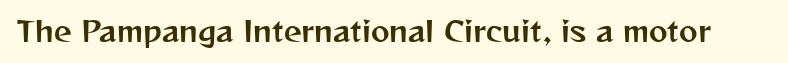
Q: Is the text italic (slanted)? A: No, it is upright.
Q: Is the typeface a serif or a sans-serif typeface? A: Sans-serif.
Q: Is the text underlined? A: No.
Q: Is the spacing between letters normal or unusually wide? A: Normal.
Q: Width (condensed, normal, or wide)? A: Normal.
Q: Stroke contrast? A: Medium.
Q: x-height? A: Medium.
Q: Monospaced? A: No.
